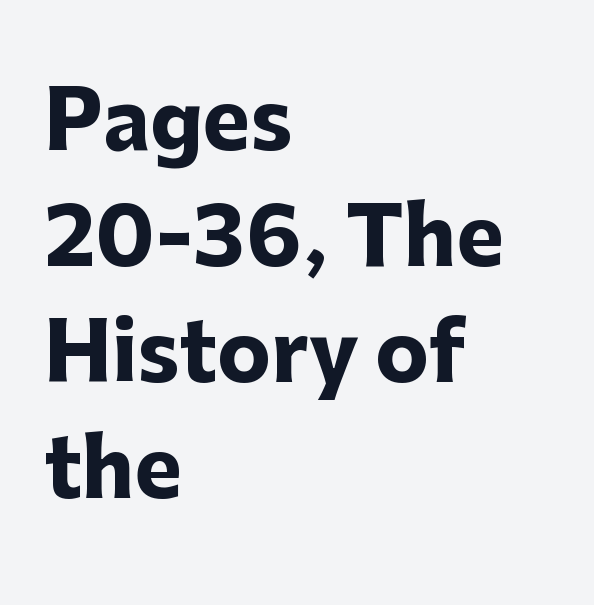
Q: Is the text bold? A: Yes.
Q: Is the text italic (slanted)? A: No, it is upright.
Q: Is the typeface a serif or a sans-serif typeface? A: Sans-serif.
Q: Is the text underlined? A: No.
Q: How is the paragraph aligned? A: Left-aligned.
Q: Is the spacing between letters normal or unusually wide? A: Normal.
Q: Is the spacing between lines tight, normal or loose? A: Normal.
Q: Width (condensed, normal, or wide)? A: Normal.
Q: Stroke contrast? A: Low.
Q: x-height? A: Medium.
Q: Monospaced? A: No.
